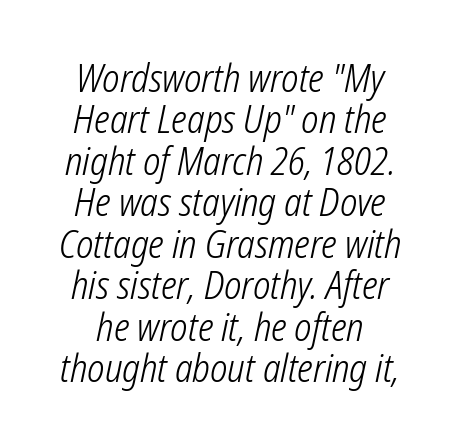
Q: Is the text bold? A: No.
Q: Is the text italic (slanted)? A: Yes, it leans right by about 12 degrees.
Q: Is the text underlined? A: No.
Q: Is the spacing between letters normal or unusually wide? A: Normal.
Q: Is the spacing between lines tight, normal or loose? A: Tight.
Q: Width (condensed, normal, or wide)? A: Condensed.
Q: Stroke contrast? A: Low.
Q: x-height? A: Medium.
Q: Monospaced? A: No.
